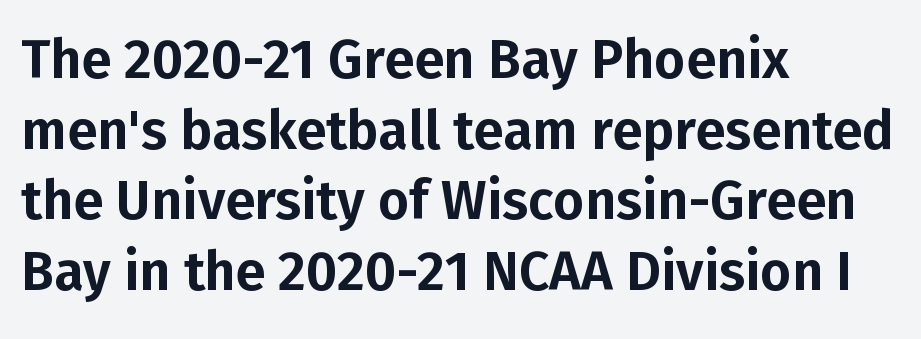
Font category for this specimen: sans-serif. Ascenders rise straight up at ninety degrees. The foot of each line stays bare and open. The face used here is rendered with its standard letterfit. Each line starts at the same left margin while the right side varies.
